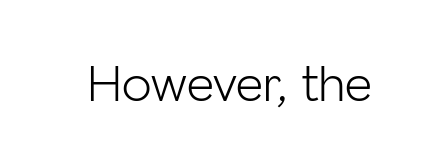
{"serif": "no", "italic": "no", "bold": "no", "weight": "light", "width": "normal", "stroke_contrast": "low", "x_height": "medium", "monospaced": "no", "underline": "no", "letter_spacing": "normal", "letter_spacing_em": 0.0, "glyph_px": 53}
